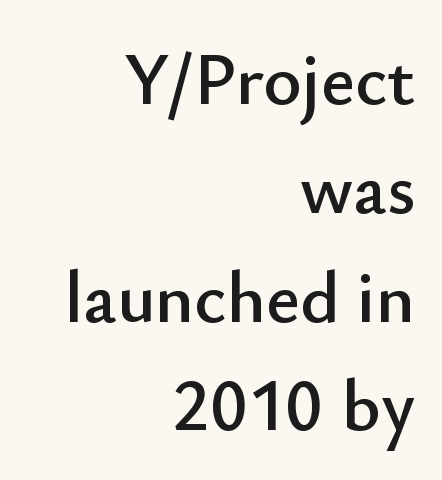
Q: Is the text italic (slanted)? A: No, it is upright.
Q: Is the typeface a serif or a sans-serif typeface? A: Sans-serif.
Q: Is the text underlined? A: No.
Q: How is the paragraph aligned? A: Right-aligned.
Q: Is the spacing between letters normal or unusually wide? A: Normal.
Q: Is the spacing between lines tight, normal or loose? A: Normal.
Q: Width (condensed, normal, or wide)? A: Normal.
Q: Stroke contrast? A: Low.
Q: x-height? A: Small.
Q: Monospaced? A: No.
